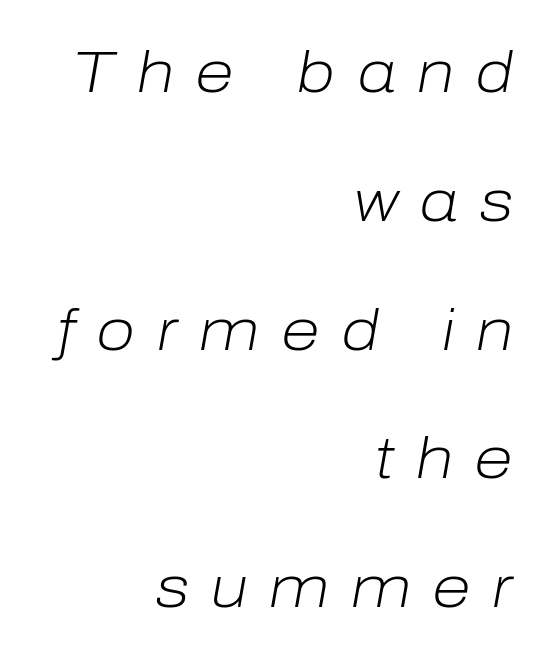
The image shows 57 px light type, italic (leaning right); set right-aligned, loose line spacing (2.26x), unusually wide letter spacing (+0.38 em), not underlined; low stroke contrast and a medium x-height.
